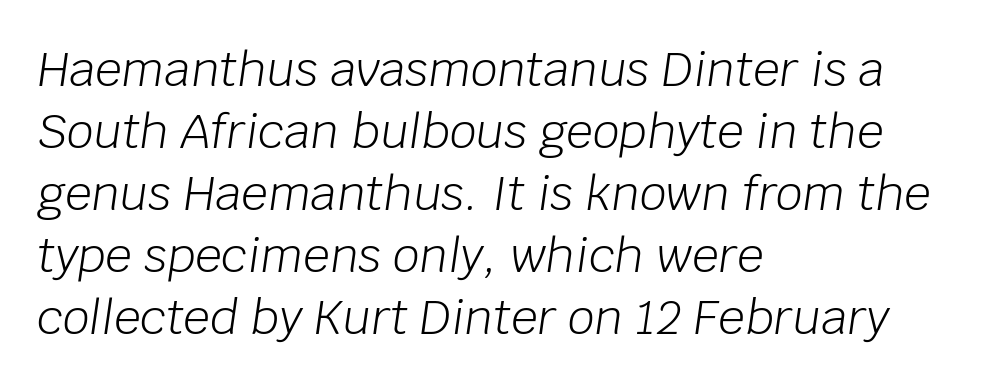
{"italic": "yes", "lean": "right", "slant_degrees": 8, "bold": "no", "weight": "light", "width": "normal", "stroke_contrast": "low", "x_height": "large", "monospaced": "no", "underline": "no", "align": "left", "line_spacing": "normal", "line_spacing_ratio": 1.32, "letter_spacing": "normal", "letter_spacing_em": 0.0, "glyph_px": 47}
